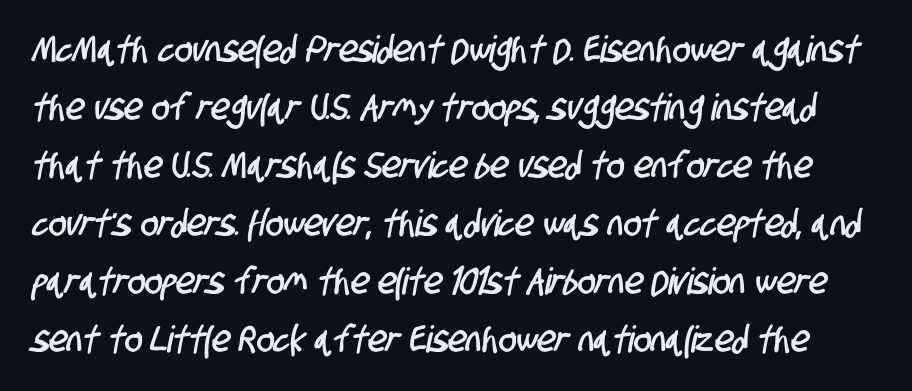
{"serif": "no", "width": "condensed", "stroke_contrast": "low", "x_height": "large", "monospaced": "no", "underline": "no", "line_spacing": "normal", "line_spacing_ratio": 1.57, "letter_spacing": "normal", "letter_spacing_em": 0.0, "glyph_px": 37}
